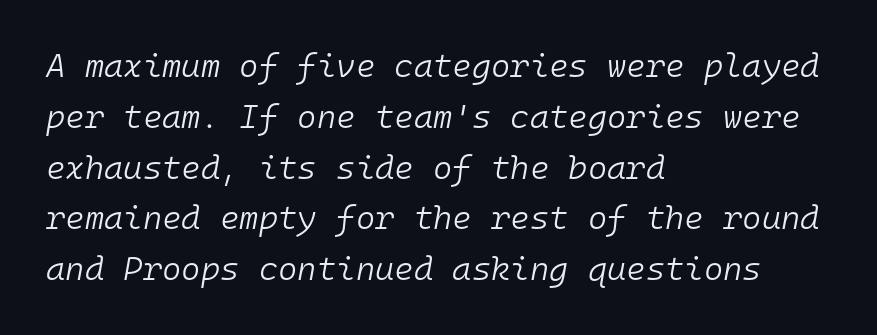
Q: Is the text bold? A: No.
Q: Is the text italic (slanted)? A: Yes, it leans right by about 10 degrees.
Q: Is the text underlined? A: No.
Q: How is the paragraph aligned? A: Left-aligned.
Q: Is the spacing between letters normal or unusually wide? A: Normal.
Q: Is the spacing between lines tight, normal or loose? A: Normal.
Q: Width (condensed, normal, or wide)? A: Normal.
Q: Stroke contrast? A: Low.
Q: x-height? A: Medium.
Q: Monospaced? A: Yes.
